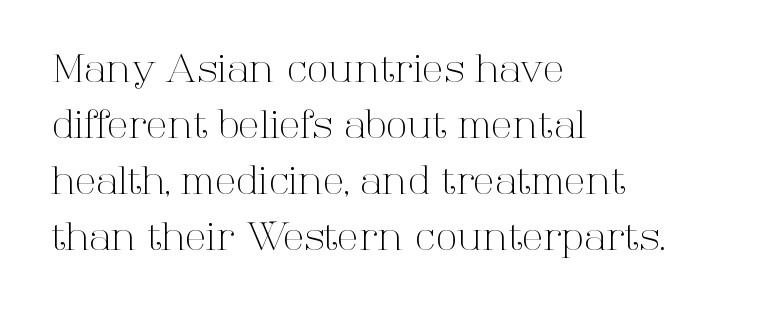
Every character sits straight up, as roman type does. Caption: face not bold, strokes unweighted. Normally led — the rows are evenly, conventionally spaced. Clear beneath every line of the passage.
